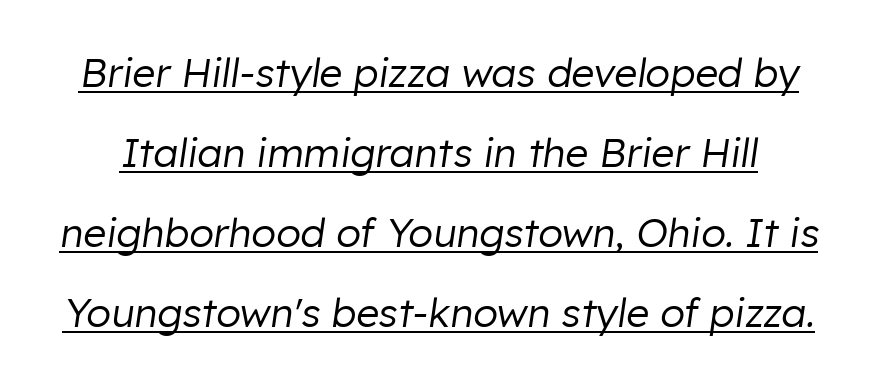
Q: Is the text bold? A: No.
Q: Is the text italic (slanted)? A: Yes, it leans right by about 8 degrees.
Q: Is the text underlined? A: Yes.
Q: Is the spacing between letters normal or unusually wide? A: Normal.
Q: Is the spacing between lines tight, normal or loose? A: Loose.
Q: Width (condensed, normal, or wide)? A: Normal.
Q: Stroke contrast? A: Low.
Q: x-height? A: Medium.
Q: Monospaced? A: No.
